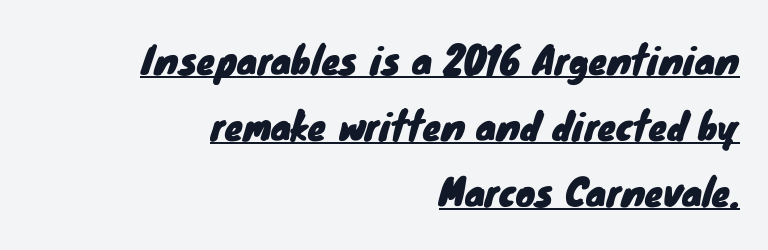
Is this a fixed-width face? No — the glyphs have proportional, varying widths. Horizontal alignment here is rightward, an uncommon choice for prose. Look at the tracking — it's just the regular setting, nothing added. Caption: lettering with a line underneath. The glyphs in this specimen are sans serif.
